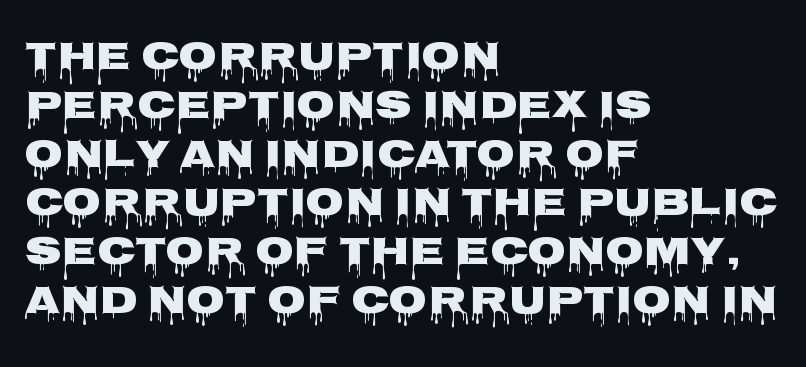
Q: Is the text bold? A: Yes.
Q: Is the text italic (slanted)? A: No, it is upright.
Q: Is the typeface a serif or a sans-serif typeface? A: Sans-serif.
Q: Is the text underlined? A: No.
Q: How is the paragraph aligned? A: Left-aligned.
Q: Is the spacing between letters normal or unusually wide? A: Normal.
Q: Width (condensed, normal, or wide)? A: Wide.
Q: Stroke contrast? A: Low.
Q: x-height? A: Large.
Q: Monospaced? A: No.
